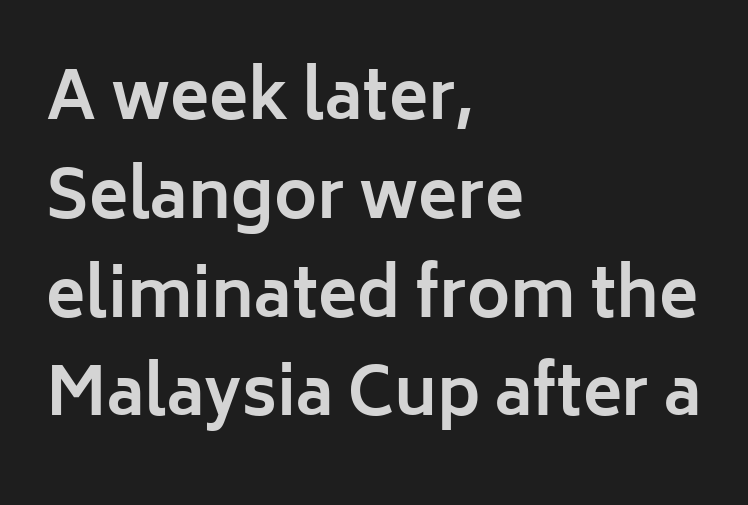
Q: Is the text bold? A: Yes.
Q: Is the text italic (slanted)? A: No, it is upright.
Q: Is the typeface a serif or a sans-serif typeface? A: Sans-serif.
Q: Is the text underlined? A: No.
Q: How is the paragraph aligned? A: Left-aligned.
Q: Is the spacing between letters normal or unusually wide? A: Normal.
Q: Is the spacing between lines tight, normal or loose? A: Normal.
Q: Width (condensed, normal, or wide)? A: Normal.
Q: Stroke contrast? A: Low.
Q: x-height? A: Medium.
Q: Monospaced? A: No.
